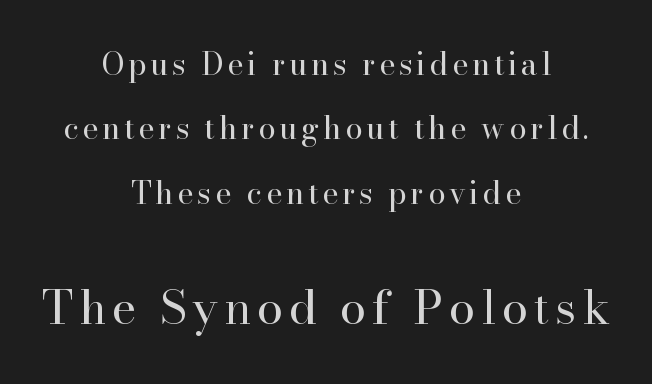
A clean baseline with only descenders dipping below it. Size hierarchy here favors the trailing block over the leading one. The lines are quadded center. The typography opts for an upright posture over an oblique one.
